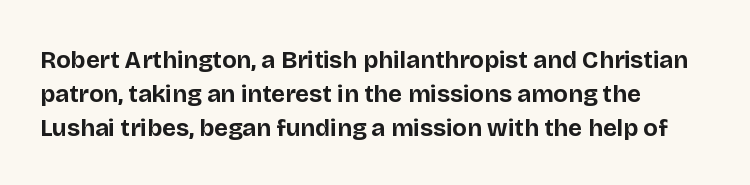
Q: Is the text bold? A: Yes.
Q: Is the text italic (slanted)? A: No, it is upright.
Q: Is the text underlined? A: No.
Q: How is the paragraph aligned? A: Left-aligned.
Q: Is the spacing between letters normal or unusually wide? A: Normal.
Q: Is the spacing between lines tight, normal or loose? A: Normal.
